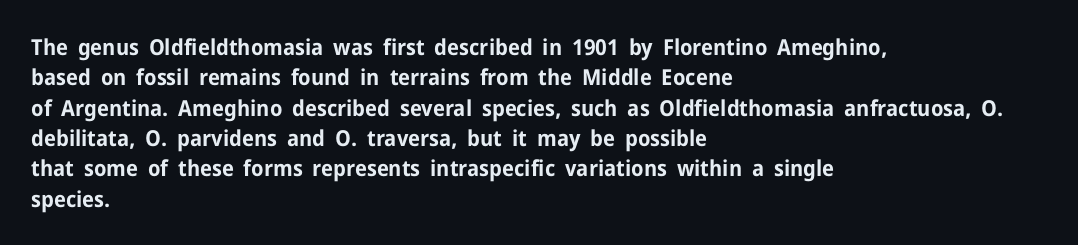
The image shows 22 px bold type, upright; set left-aligned, normal line spacing (1.38x), normal letter spacing, not underlined.
